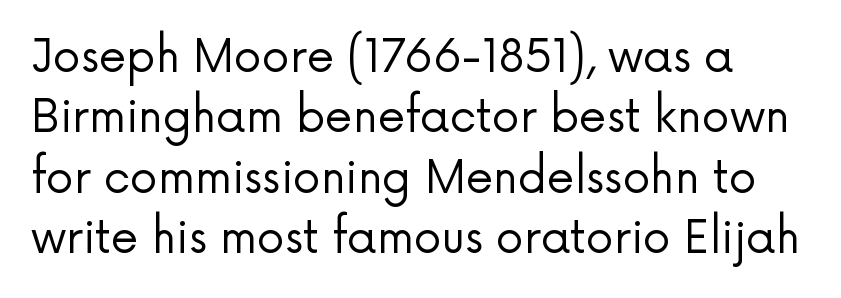
Q: Is the text bold? A: No.
Q: Is the text italic (slanted)? A: No, it is upright.
Q: Is the typeface a serif or a sans-serif typeface? A: Sans-serif.
Q: Is the text underlined? A: No.
Q: Is the spacing between letters normal or unusually wide? A: Normal.
Q: Is the spacing between lines tight, normal or loose? A: Normal.
Q: Width (condensed, normal, or wide)? A: Normal.
Q: Stroke contrast? A: Low.
Q: x-height? A: Medium.
Q: Monospaced? A: No.
